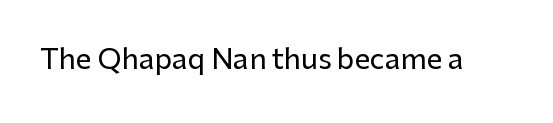
Tracking here is standard; glyphs follow each other at the usual distance. You can tell it's not italic because the verticals are truly vertical. Typographically, this falls in the sans-serif category. The letters advance in unequal steps, a hallmark of proportional type. No word sits above an underline.
